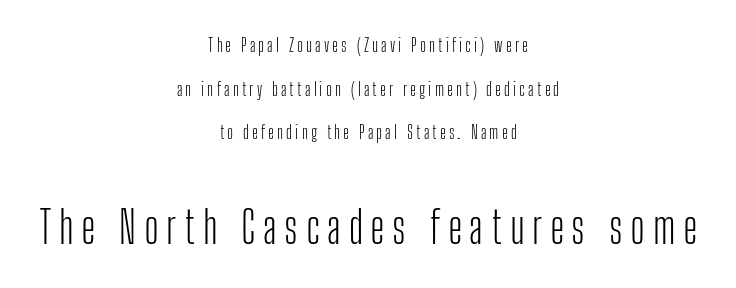
Q: Is the text bold? A: No.
Q: Is the text italic (slanted)? A: No, it is upright.
Q: Is the typeface a serif or a sans-serif typeface? A: Sans-serif.
Q: Is the text underlined? A: No.
Q: How is the paragraph aligned? A: Centered.
Q: Is the spacing between lines tight, normal or loose? A: Loose.
Q: Which block of text is set in a larger size, the first (top) or the second (bottom)? A: The second (bottom) one.
Q: Width (condensed, normal, or wide)? A: Condensed.
Q: Stroke contrast? A: Low.
Q: x-height? A: Medium.
Q: Monospaced? A: No.
